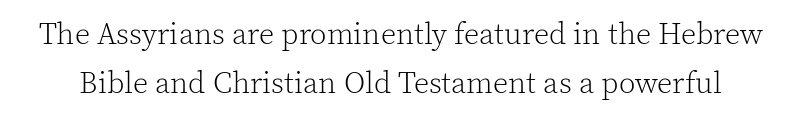
{"serif": "yes", "italic": "no", "bold": "no", "weight": "light", "width": "normal", "x_height": "medium", "monospaced": "no", "underline": "no", "line_spacing": "normal", "line_spacing_ratio": 1.62, "letter_spacing": "normal", "letter_spacing_em": 0.0, "glyph_px": 30}
